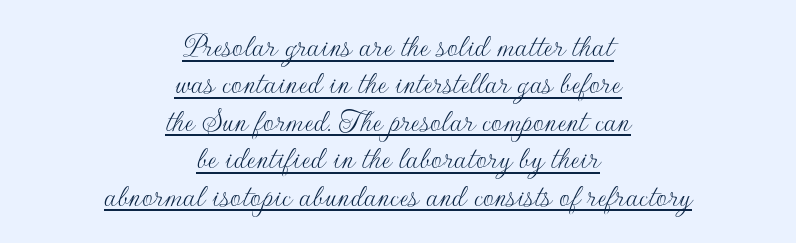
Q: Is the text bold? A: No.
Q: Is the text italic (slanted)? A: Yes.
Q: Is the typeface a serif or a sans-serif typeface? A: Sans-serif.
Q: Is the text underlined? A: Yes.
Q: How is the paragraph aligned? A: Centered.
Q: Is the spacing between letters normal or unusually wide? A: Normal.
Q: Is the spacing between lines tight, normal or loose? A: Tight.
Q: Width (condensed, normal, or wide)? A: Normal.
Q: Stroke contrast? A: Low.
Q: x-height? A: Small.
Q: Monospaced? A: No.
